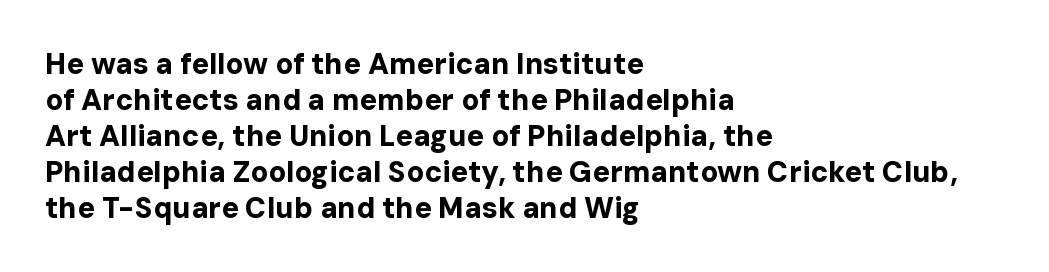
Q: Is the text bold? A: Yes.
Q: Is the text italic (slanted)? A: No, it is upright.
Q: Is the typeface a serif or a sans-serif typeface? A: Sans-serif.
Q: Is the text underlined? A: No.
Q: How is the paragraph aligned? A: Left-aligned.
Q: Is the spacing between letters normal or unusually wide? A: Normal.
Q: Width (condensed, normal, or wide)? A: Normal.
Q: Stroke contrast? A: Low.
Q: x-height? A: Medium.
Q: Monospaced? A: No.
